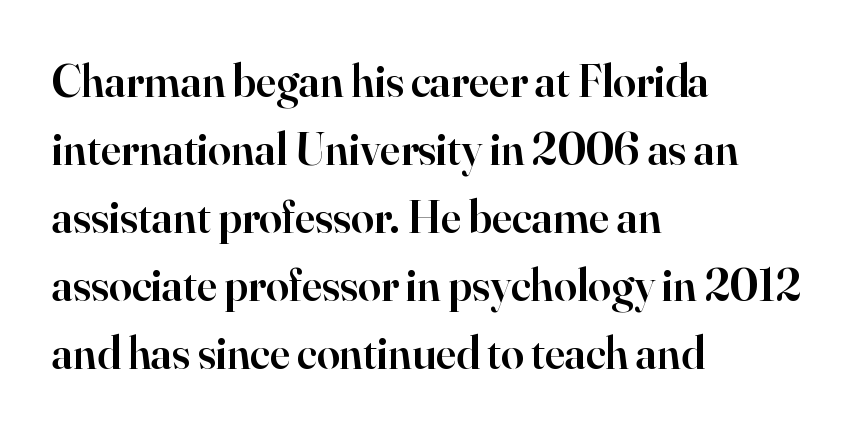
The image shows 46 px semibold serif type, upright; set left-aligned, normal line spacing (1.48x), normal letter spacing, not underlined; high stroke contrast and a small x-height.
